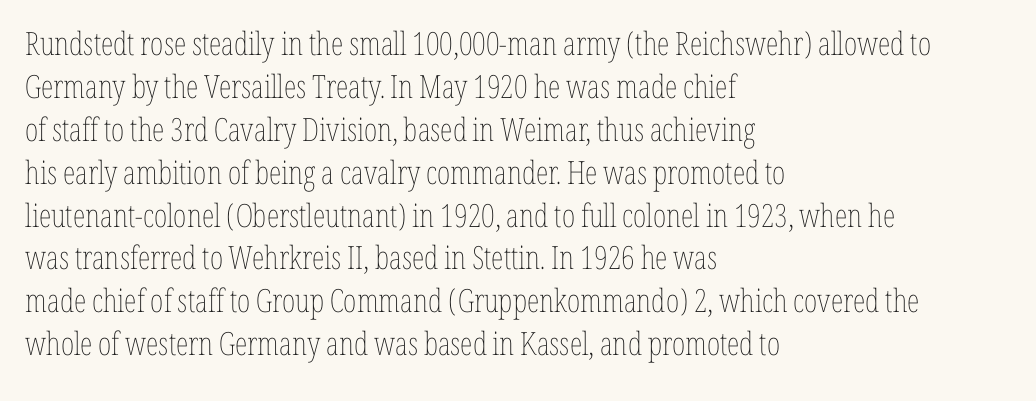
Q: Is the text bold? A: No.
Q: Is the text italic (slanted)? A: No, it is upright.
Q: Is the text underlined? A: No.
Q: How is the paragraph aligned? A: Left-aligned.
Q: Is the spacing between letters normal or unusually wide? A: Normal.
Q: Is the spacing between lines tight, normal or loose? A: Normal.
Q: Width (condensed, normal, or wide)? A: Condensed.
Q: Stroke contrast? A: Low.
Q: x-height? A: Medium.
Q: Monospaced? A: No.
